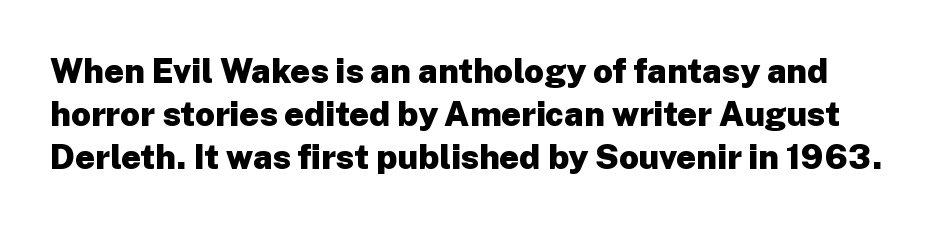
Q: Is the text bold? A: Yes.
Q: Is the text italic (slanted)? A: No, it is upright.
Q: Is the typeface a serif or a sans-serif typeface? A: Sans-serif.
Q: Is the text underlined? A: No.
Q: Is the spacing between letters normal or unusually wide? A: Normal.
Q: Is the spacing between lines tight, normal or loose? A: Normal.
Q: Width (condensed, normal, or wide)? A: Normal.
Q: Stroke contrast? A: Low.
Q: x-height? A: Medium.
Q: Monospaced? A: No.
